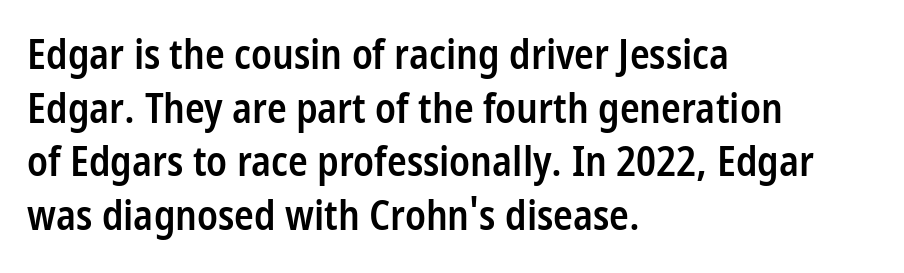
In terms of letterspacing, this is plain default setting. A normal amount of white space separates one row of letters from the next. The passage shown is typed in a proportional face where columns would drift. This sample is left-justified, so line endings fall wherever the words run out.
